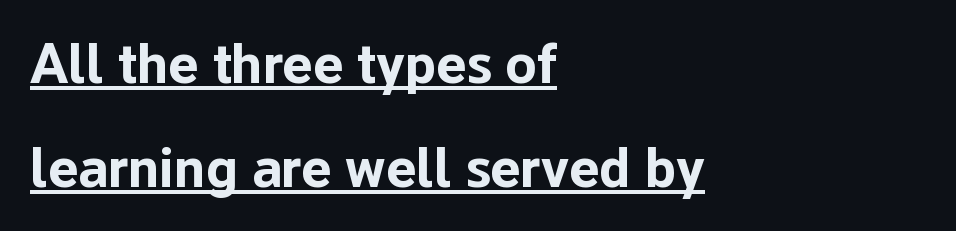
The image shows 57 px bold sans-serif type, upright; set left-aligned, line spacing 1.82x, normal letter spacing, underlined; low stroke contrast and a medium x-height.
